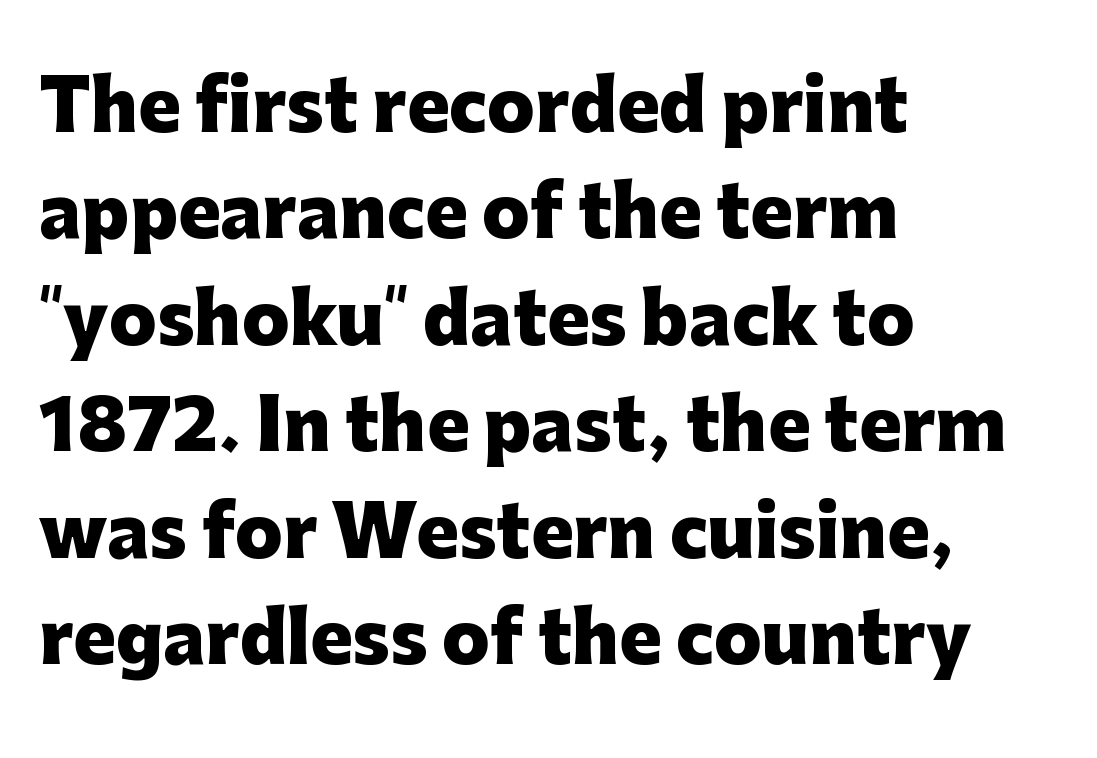
The image shows 70 px heavy sans-serif type, upright; set left-aligned, normal line spacing (1.52x), normal letter spacing, not underlined; low stroke contrast and a medium x-height.
